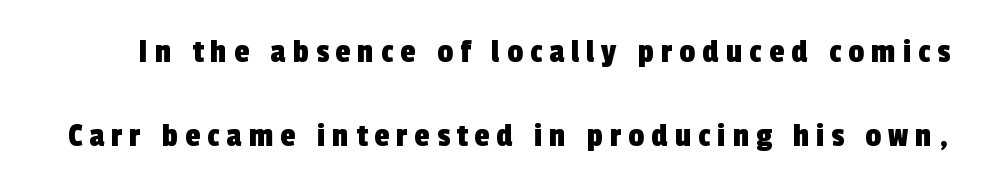
Q: Is the typeface a serif or a sans-serif typeface? A: Sans-serif.
Q: Is the text underlined? A: No.
Q: Is the spacing between letters normal or unusually wide? A: Unusually wide.
Q: Is the spacing between lines tight, normal or loose? A: Loose.
Q: Width (condensed, normal, or wide)? A: Condensed.
Q: x-height? A: Medium.
Q: Monospaced? A: No.
